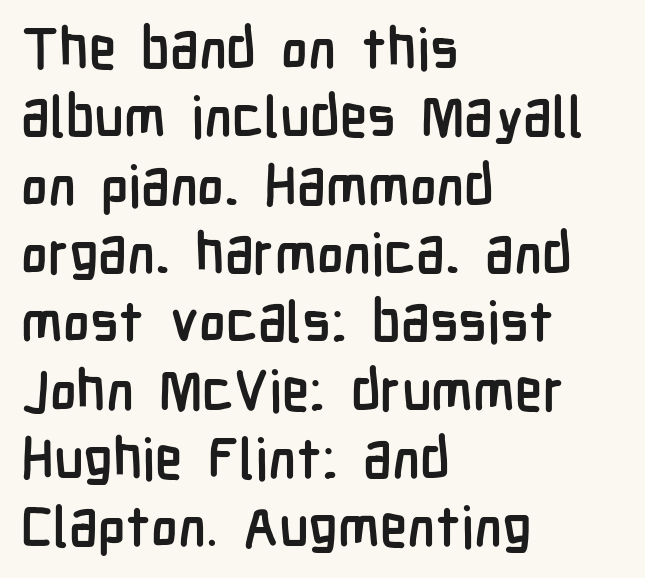
{"serif": "no", "italic": "no", "bold": "yes", "weight": "semibold", "width": "condensed", "stroke_contrast": "low", "x_height": "medium", "monospaced": "no", "underline": "no", "align": "left", "line_spacing_ratio": 1.22, "letter_spacing": "normal", "letter_spacing_em": 0.0, "glyph_px": 56}
